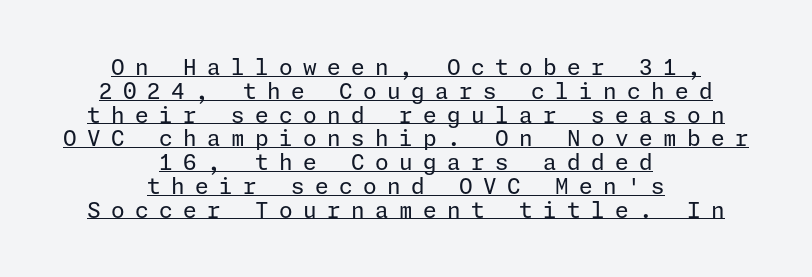
{"italic": "no", "bold": "no", "underline": "yes", "align": "center", "line_spacing": "tight", "line_spacing_ratio": 1.08, "letter_spacing": "wide", "letter_spacing_em": 0.47, "glyph_px": 22}
